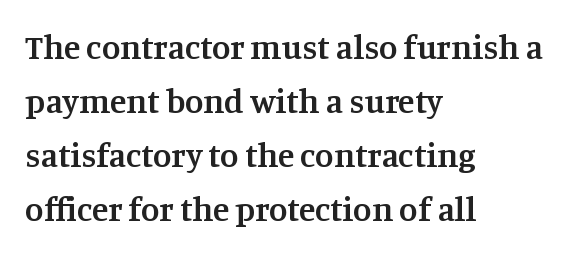
{"serif": "yes", "italic": "no", "bold": "semi", "weight": "semibold", "width": "normal", "stroke_contrast": "medium", "x_height": "large", "monospaced": "no", "underline": "no", "align": "left", "line_spacing": "normal", "line_spacing_ratio": 1.59, "letter_spacing": "normal", "letter_spacing_em": 0.0, "glyph_px": 34}
